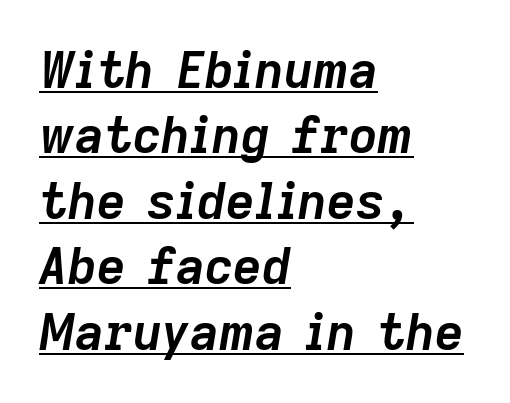
The image shows 50 px semibold type, italic (leaning right); set left-aligned, normal line spacing (1.31x), normal letter spacing, underlined; low stroke contrast and a medium x-height.
